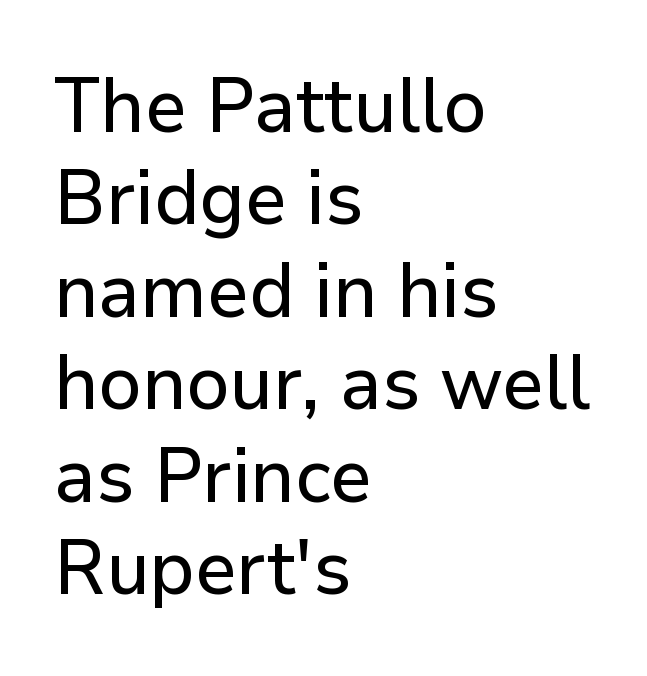
The image shows 77 px sans-serif type, upright; set left-aligned, line spacing 1.2x, normal letter spacing, not underlined; low stroke contrast and a medium x-height.
